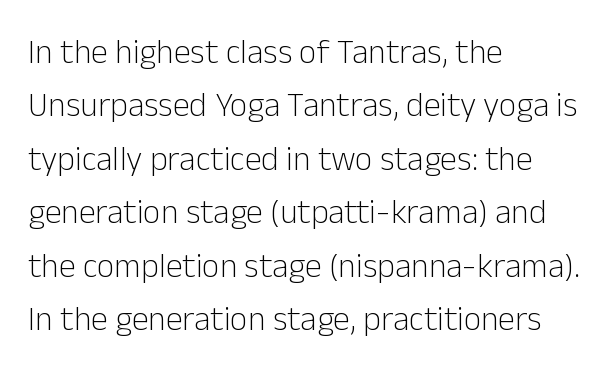
Q: Is the text bold? A: No.
Q: Is the text italic (slanted)? A: No, it is upright.
Q: Is the typeface a serif or a sans-serif typeface? A: Sans-serif.
Q: Is the text underlined? A: No.
Q: How is the paragraph aligned? A: Left-aligned.
Q: Is the spacing between letters normal or unusually wide? A: Normal.
Q: Is the spacing between lines tight, normal or loose? A: Normal.
Q: Width (condensed, normal, or wide)? A: Normal.
Q: Stroke contrast? A: Low.
Q: x-height? A: Medium.
Q: Monospaced? A: No.
